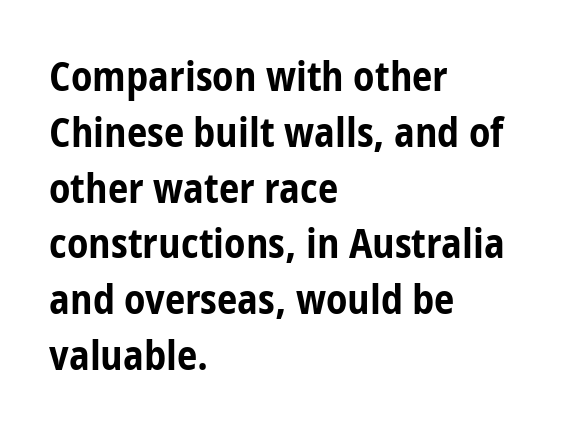
{"serif": "no", "italic": "no", "bold": "yes", "weight": "bold", "width": "condensed", "stroke_contrast": "low", "x_height": "medium", "monospaced": "no", "underline": "no", "align": "left", "line_spacing": "normal", "line_spacing_ratio": 1.36, "letter_spacing": "normal", "letter_spacing_em": 0.0, "glyph_px": 41}
